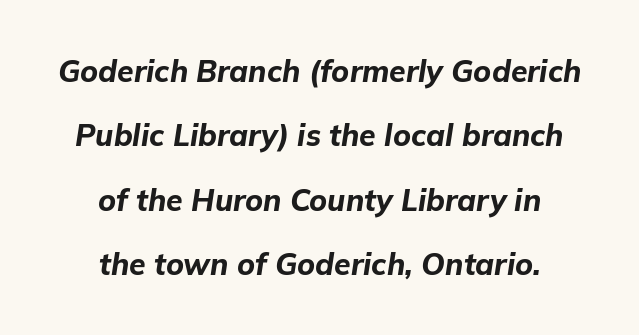
Q: Is the text bold? A: Yes.
Q: Is the text italic (slanted)? A: Yes, it leans right by about 9 degrees.
Q: Is the text underlined? A: No.
Q: How is the paragraph aligned? A: Centered.
Q: Is the spacing between letters normal or unusually wide? A: Normal.
Q: Is the spacing between lines tight, normal or loose? A: Loose.
Q: Width (condensed, normal, or wide)? A: Normal.
Q: Stroke contrast? A: Low.
Q: x-height? A: Medium.
Q: Monospaced? A: No.
